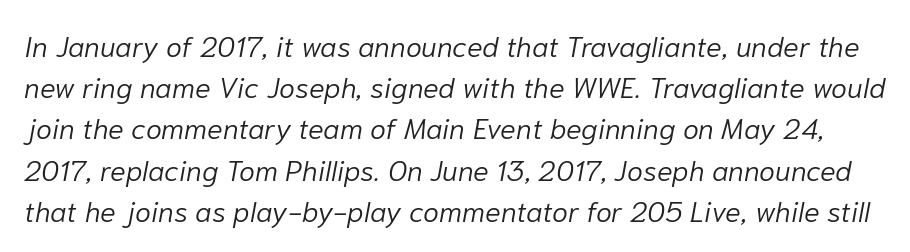
{"italic": "yes", "lean": "right", "slant_degrees": 10, "bold": "no", "weight": "light", "width": "normal", "stroke_contrast": "low", "x_height": "medium", "monospaced": "no", "underline": "no", "line_spacing": "normal", "line_spacing_ratio": 1.42, "letter_spacing": "normal", "letter_spacing_em": 0.0, "glyph_px": 29}
